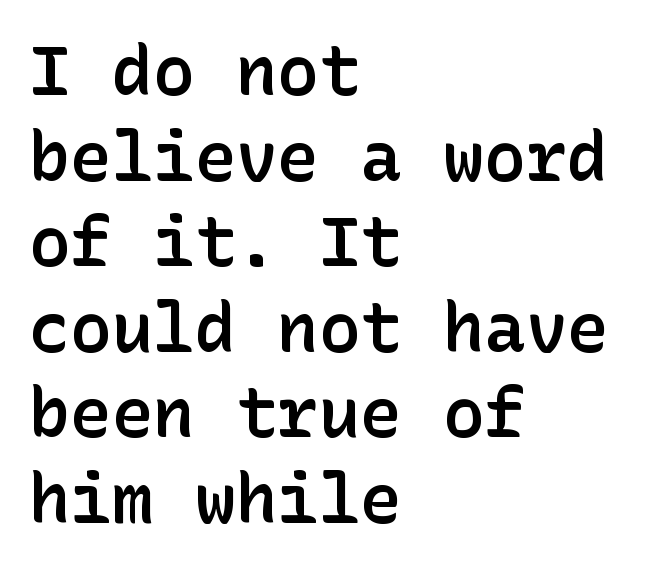
Q: Is the text bold? A: Semi-bold.
Q: Is the text italic (slanted)? A: No, it is upright.
Q: Is the typeface a serif or a sans-serif typeface? A: Sans-serif.
Q: Is the text underlined? A: No.
Q: How is the paragraph aligned? A: Left-aligned.
Q: Is the spacing between letters normal or unusually wide? A: Normal.
Q: Width (condensed, normal, or wide)? A: Normal.
Q: Stroke contrast? A: Low.
Q: x-height? A: Medium.
